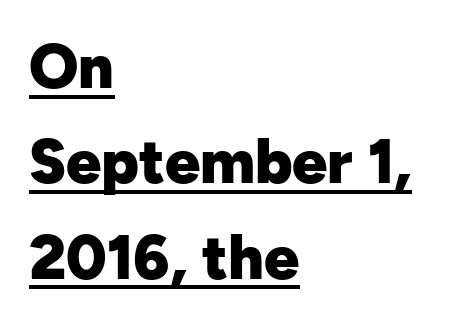
{"serif": "no", "italic": "no", "bold": "yes", "weight": "heavy", "width": "normal", "stroke_contrast": "low", "x_height": "medium", "monospaced": "no", "underline": "yes", "align": "left", "line_spacing": "normal", "line_spacing_ratio": 1.54, "letter_spacing": "normal", "letter_spacing_em": 0.0, "glyph_px": 62}
